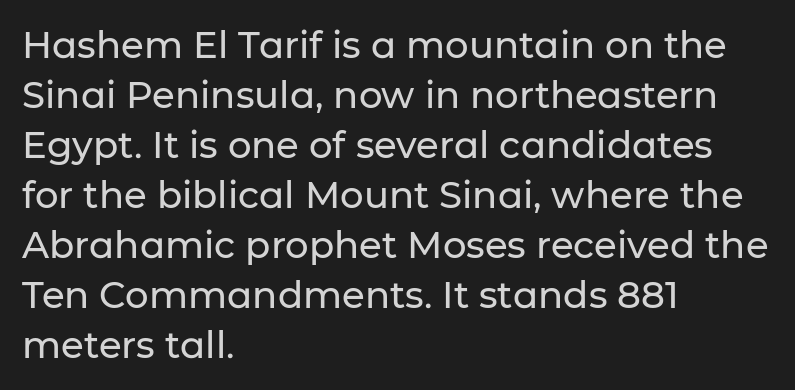
Q: Is the text italic (slanted)? A: No, it is upright.
Q: Is the typeface a serif or a sans-serif typeface? A: Sans-serif.
Q: Is the text underlined? A: No.
Q: How is the paragraph aligned? A: Left-aligned.
Q: Is the spacing between letters normal or unusually wide? A: Normal.
Q: Is the spacing between lines tight, normal or loose? A: Normal.
Q: Width (condensed, normal, or wide)? A: Normal.
Q: Stroke contrast? A: Low.
Q: x-height? A: Medium.
Q: Monospaced? A: No.
